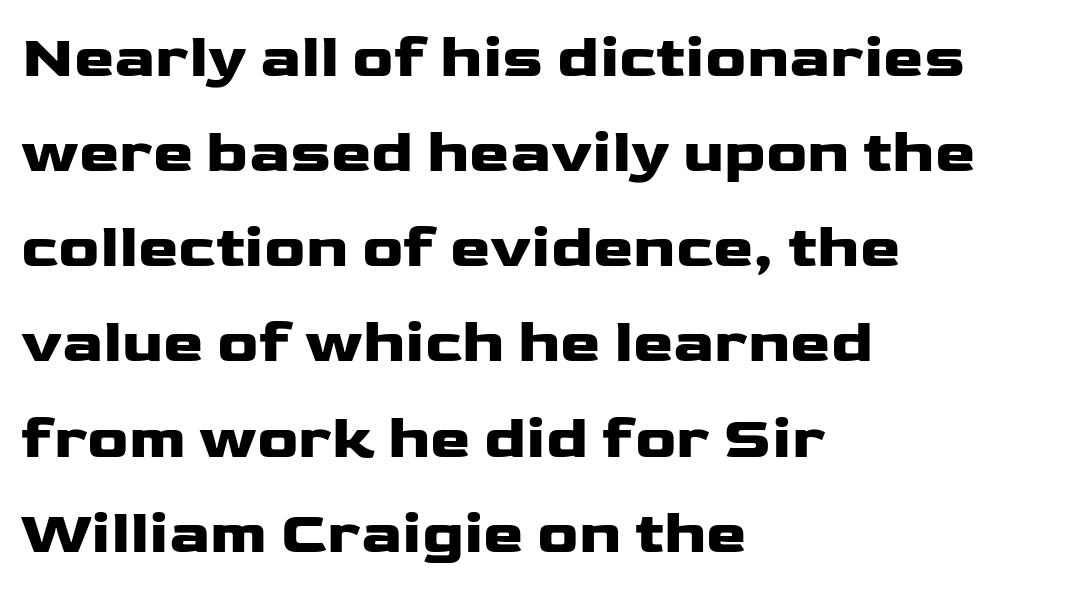
Q: Is the text bold? A: Yes.
Q: Is the text italic (slanted)? A: No, it is upright.
Q: Is the typeface a serif or a sans-serif typeface? A: Sans-serif.
Q: Is the text underlined? A: No.
Q: How is the paragraph aligned? A: Left-aligned.
Q: Is the spacing between letters normal or unusually wide? A: Normal.
Q: Is the spacing between lines tight, normal or loose? A: Normal.
Q: Width (condensed, normal, or wide)? A: Wide.
Q: Stroke contrast? A: Low.
Q: x-height? A: Medium.
Q: Monospaced? A: No.
